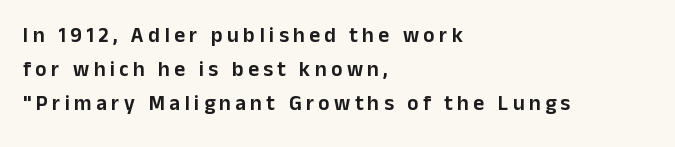
The image shows 21 px text type, upright; set left-aligned, normal line spacing (1.63x), unusually wide letter spacing (+0.21 em), not underlined.
